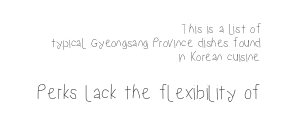
Q: Is the text italic (slanted)? A: No, it is upright.
Q: Is the text underlined? A: No.
Q: How is the paragraph aligned? A: Right-aligned.
Q: Is the spacing between letters normal or unusually wide? A: Normal.
Q: Is the spacing between lines tight, normal or loose? A: Tight.
Q: Which block of text is set in a larger size, the first (top) or the second (bottom)? A: The second (bottom) one.
